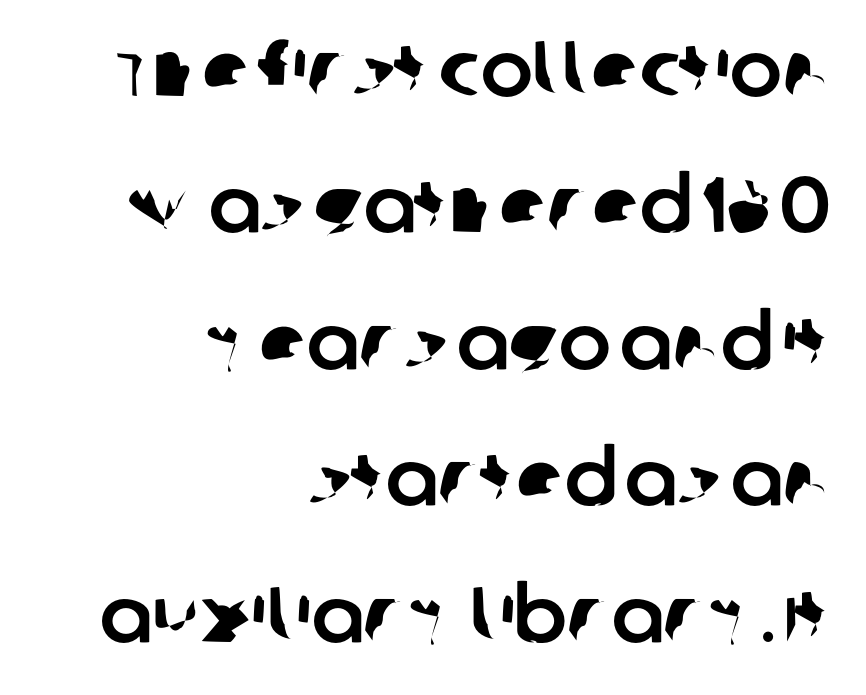
This rendering leaves character spacing at its baseline value. The paragraph shown leans on its right margin. Clear beneath every line of the passage. Looks like regular typesetting: each glyph gets only the width it needs. Grotesque or geometric, the face here clearly has no serifs.
